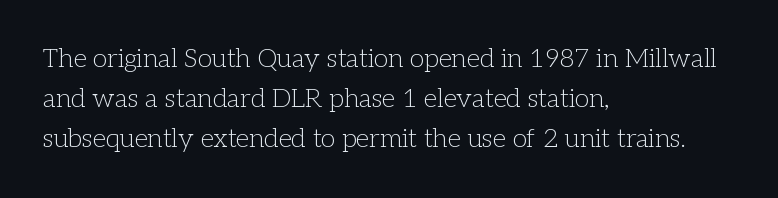
{"italic": "no", "bold": "no", "underline": "no", "align": "left", "line_spacing": "normal", "line_spacing_ratio": 1.53, "letter_spacing": "normal", "letter_spacing_em": 0.0, "glyph_px": 26}
